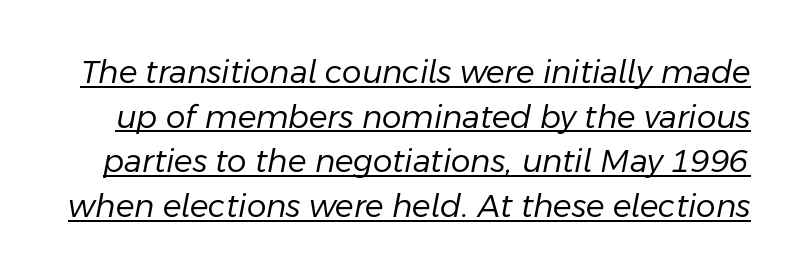
{"italic": "yes", "lean": "right", "slant_degrees": 11, "bold": "no", "weight": "regular", "width": "normal", "stroke_contrast": "low", "x_height": "medium", "monospaced": "no", "underline": "yes", "line_spacing": "normal", "line_spacing_ratio": 1.44, "letter_spacing": "normal", "letter_spacing_em": 0.0, "glyph_px": 31}
